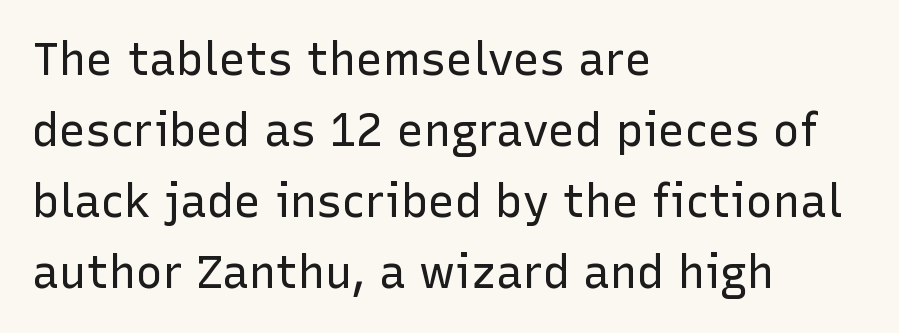
{"serif": "no", "italic": "no", "bold": "no", "weight": "regular", "width": "normal", "stroke_contrast": "low", "x_height": "medium", "monospaced": "no", "underline": "no", "align": "left", "line_spacing": "normal", "line_spacing_ratio": 1.58, "letter_spacing": "normal", "letter_spacing_em": 0.0, "glyph_px": 45}
